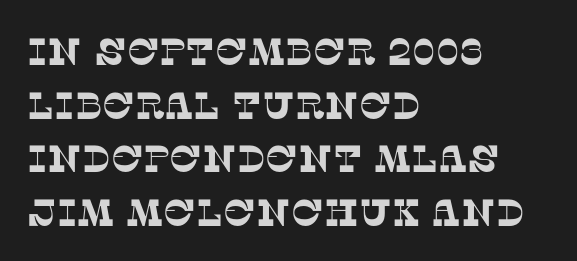
Q: Is the typeface a serif or a sans-serif typeface? A: Serif.
Q: Is the text underlined? A: No.
Q: How is the paragraph aligned? A: Left-aligned.
Q: Is the spacing between letters normal or unusually wide? A: Normal.
Q: Is the spacing between lines tight, normal or loose? A: Normal.
Q: Width (condensed, normal, or wide)? A: Normal.
Q: Stroke contrast? A: Low.
Q: x-height? A: Large.
Q: Monospaced? A: No.
